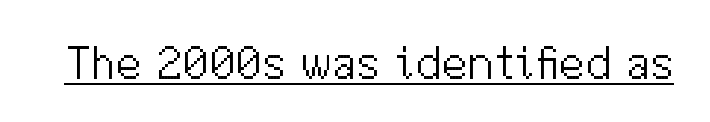
{"serif": "no", "italic": "no", "bold": "no", "weight": "light", "width": "normal", "stroke_contrast": "medium", "x_height": "medium", "monospaced": "no", "underline": "yes", "letter_spacing": "normal", "letter_spacing_em": 0.0, "glyph_px": 47}
